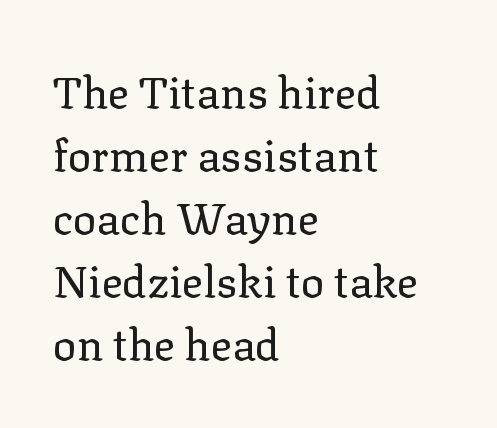
{"serif": "yes", "italic": "no", "bold": "no", "weight": "regular", "width": "normal", "stroke_contrast": "low", "x_height": "medium", "monospaced": "no", "underline": "no", "align": "left", "line_spacing": "normal", "line_spacing_ratio": 1.43, "letter_spacing": "normal", "letter_spacing_em": 0.0, "glyph_px": 44}
